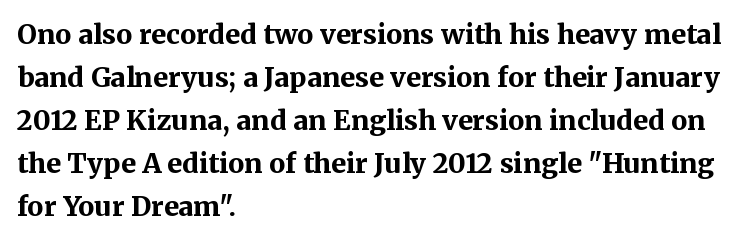
Q: Is the text bold? A: Yes.
Q: Is the text italic (slanted)? A: No, it is upright.
Q: Is the text underlined? A: No.
Q: How is the paragraph aligned? A: Left-aligned.
Q: Is the spacing between letters normal or unusually wide? A: Normal.
Q: Is the spacing between lines tight, normal or loose? A: Normal.
